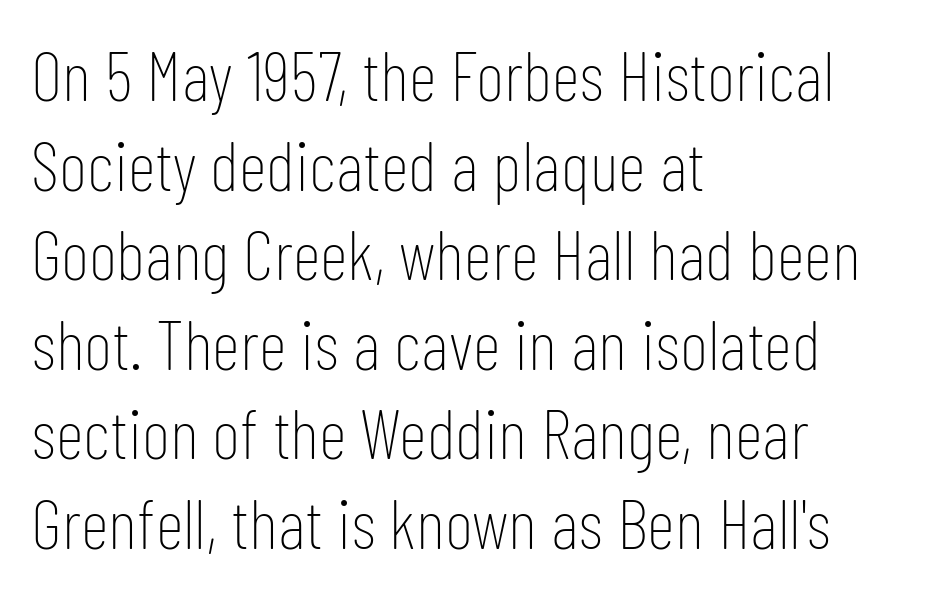
{"serif": "no", "italic": "no", "bold": "no", "weight": "thin", "width": "condensed", "stroke_contrast": "low", "x_height": "medium", "monospaced": "no", "underline": "no", "align": "left", "line_spacing": "normal", "line_spacing_ratio": 1.28, "letter_spacing": "normal", "letter_spacing_em": 0.0, "glyph_px": 70}
